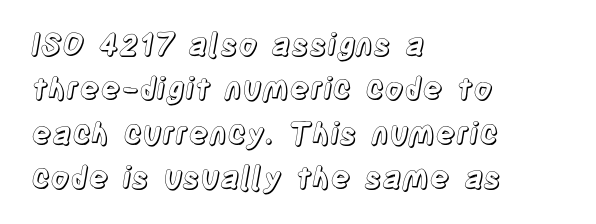
Q: Is the text italic (slanted)? A: Yes.
Q: Is the text underlined? A: No.
Q: How is the paragraph aligned? A: Left-aligned.
Q: Is the spacing between letters normal or unusually wide? A: Normal.
Q: Is the spacing between lines tight, normal or loose? A: Normal.
Q: Width (condensed, normal, or wide)? A: Condensed.
Q: x-height? A: Large.
Q: Monospaced? A: No.
